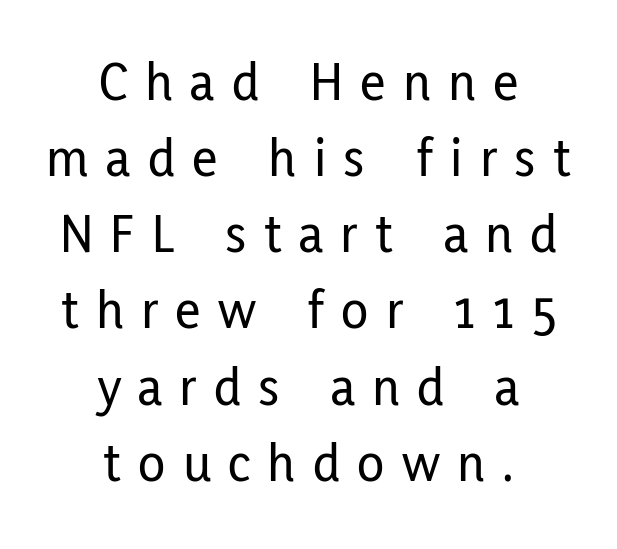
Q: Is the text italic (slanted)? A: No, it is upright.
Q: Is the typeface a serif or a sans-serif typeface? A: Sans-serif.
Q: Is the text underlined? A: No.
Q: How is the paragraph aligned? A: Centered.
Q: Is the spacing between letters normal or unusually wide? A: Unusually wide.
Q: Is the spacing between lines tight, normal or loose? A: Normal.
Q: Width (condensed, normal, or wide)? A: Condensed.
Q: Stroke contrast? A: Low.
Q: x-height? A: Medium.
Q: Monospaced? A: No.
